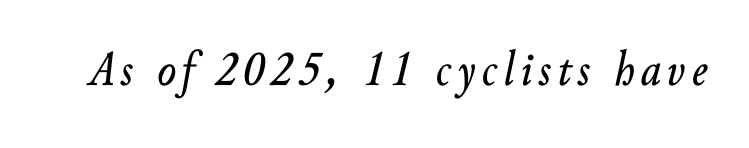
Slant detected: the letters are inclined. Proportional: the letters do not fall into vertical columns. Descenders hang freely into open space.
